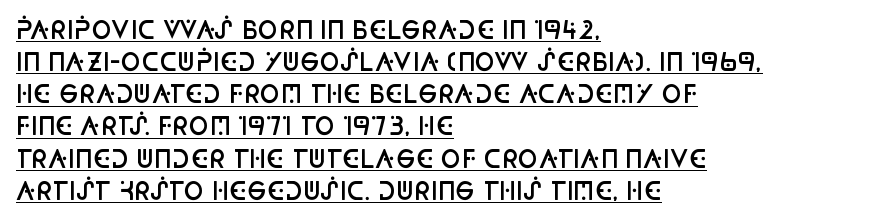
The image shows 24 px text type, upright; set left-aligned, normal line spacing (1.34x), normal letter spacing, underlined.
